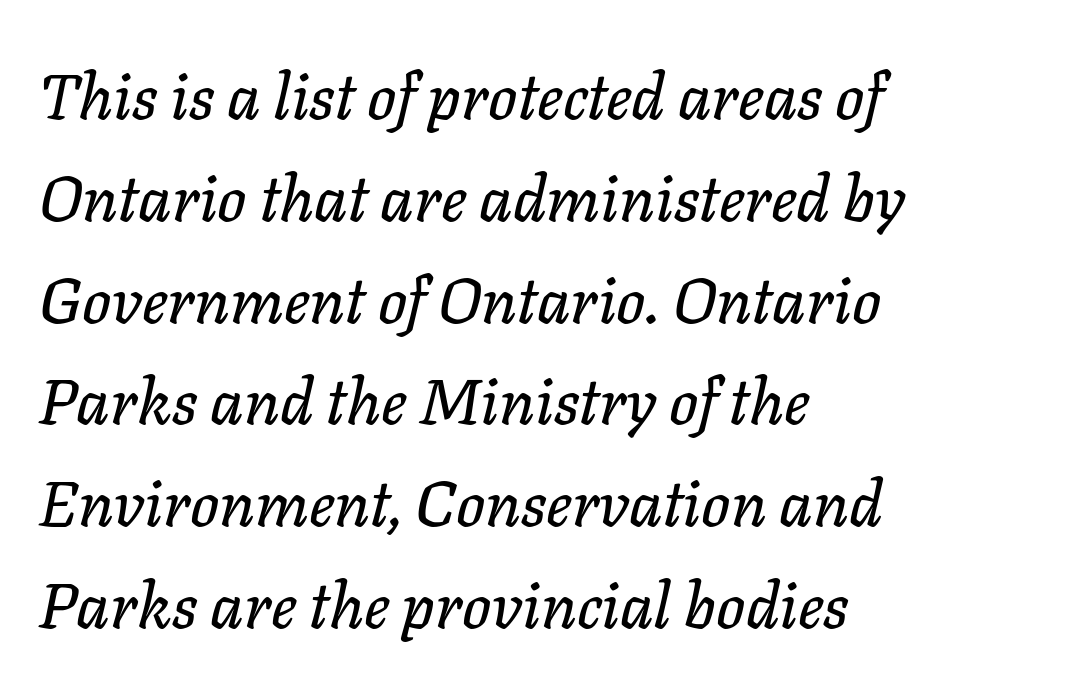
Notice how descenders clear the ascenders below comfortably — that's standard leading. Casual observation: everything's shoved over to the left. Slanted lettering throughout. The letters advance in unequal steps, a hallmark of proportional type. The gaps between neighbouring characters are ordinary and unremarkable. The zone under the glyphs is completely vacant.
